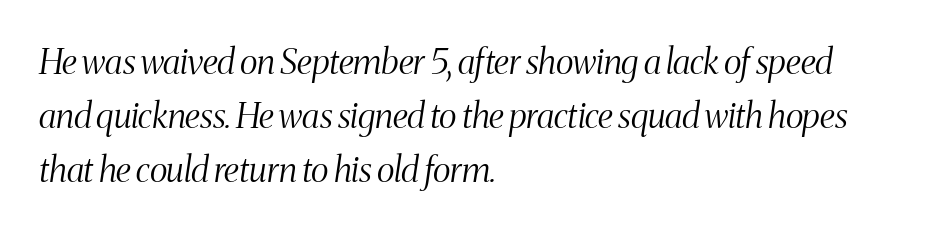
Q: Is the text bold? A: No.
Q: Is the text italic (slanted)? A: Yes, it leans right by about 8 degrees.
Q: Is the typeface a serif or a sans-serif typeface? A: Serif.
Q: Is the text underlined? A: No.
Q: How is the paragraph aligned? A: Left-aligned.
Q: Is the spacing between letters normal or unusually wide? A: Normal.
Q: Is the spacing between lines tight, normal or loose? A: Normal.
Q: Width (condensed, normal, or wide)? A: Condensed.
Q: Stroke contrast? A: Medium.
Q: x-height? A: Medium.
Q: Monospaced? A: No.
